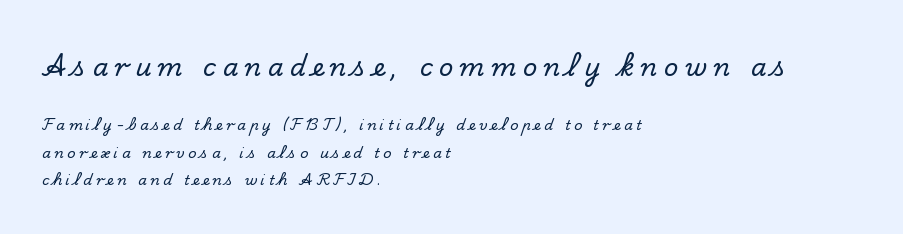
Q: Is the text italic (slanted)? A: Yes.
Q: Is the text underlined? A: No.
Q: How is the paragraph aligned? A: Left-aligned.
Q: Is the spacing between letters normal or unusually wide? A: Unusually wide.
Q: Is the spacing between lines tight, normal or loose? A: Loose.
Q: Which block of text is set in a larger size, the first (top) or the second (bottom)? A: The first (top) one.
